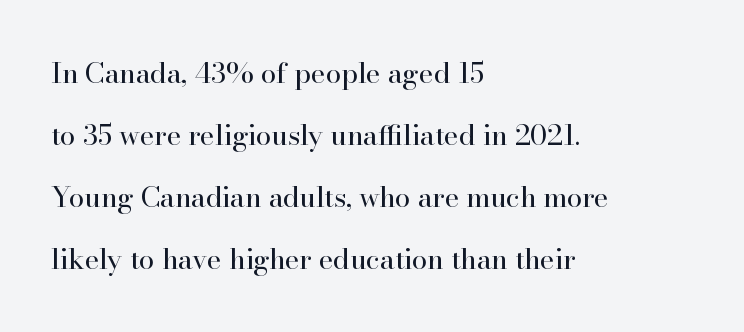
Q: Is the text bold? A: No.
Q: Is the text italic (slanted)? A: No, it is upright.
Q: Is the typeface a serif or a sans-serif typeface? A: Serif.
Q: Is the text underlined? A: No.
Q: How is the paragraph aligned? A: Left-aligned.
Q: Is the spacing between letters normal or unusually wide? A: Normal.
Q: Is the spacing between lines tight, normal or loose? A: Loose.
Q: Width (condensed, normal, or wide)? A: Normal.
Q: Stroke contrast? A: High.
Q: x-height? A: Small.
Q: Monospaced? A: No.
